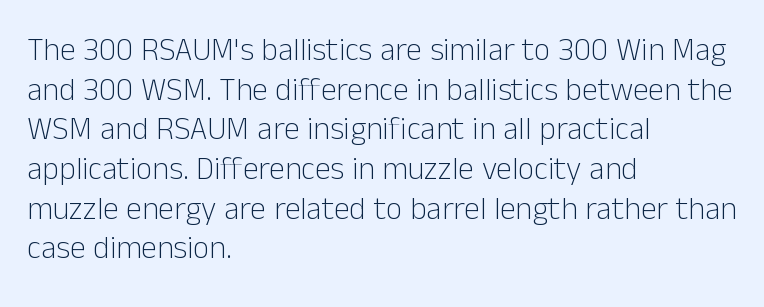
The image shows 32 px light sans-serif type, upright; set left-aligned, line spacing 1.24x, normal letter spacing, not underlined; low stroke contrast and a medium x-height.
